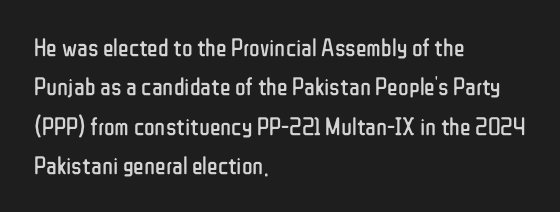
The image shows 25 px text type, upright; set left-aligned, normal line spacing (1.58x), normal letter spacing, not underlined.
